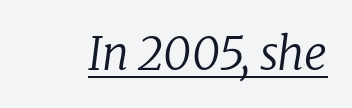
Glyph-to-glyph distance matches everyday printed text. Do the characters align in a grid? No, the font is proportional. When letters slant like this, we call the style italic. A continuous stroke trails under the words, as in a hyperlink.
